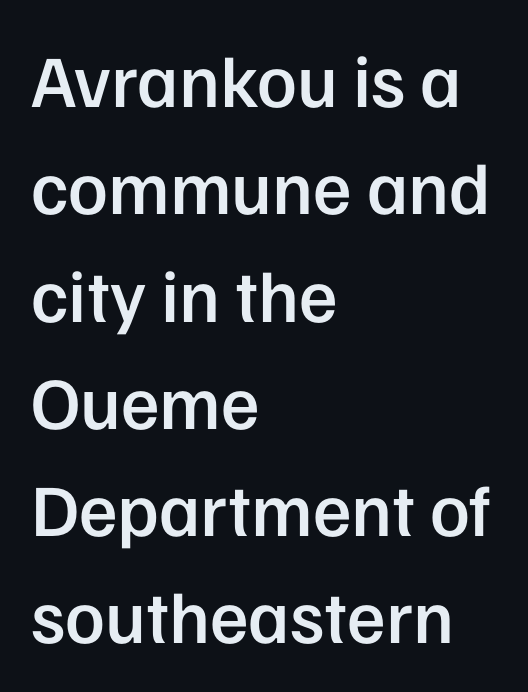
The image shows 74 px semibold sans-serif type, upright; set left-aligned, normal line spacing (1.45x), normal letter spacing, not underlined; low stroke contrast and a medium x-height.
